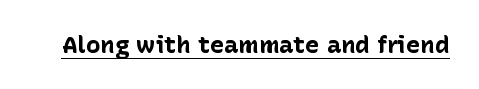
The image shows 24 px bold type, upright; set normal letter spacing, underlined.
